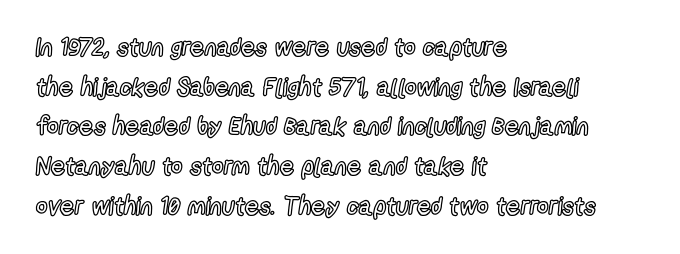
The image shows 25 px text type; set left-aligned, normal line spacing (1.59x), normal letter spacing, not underlined.
